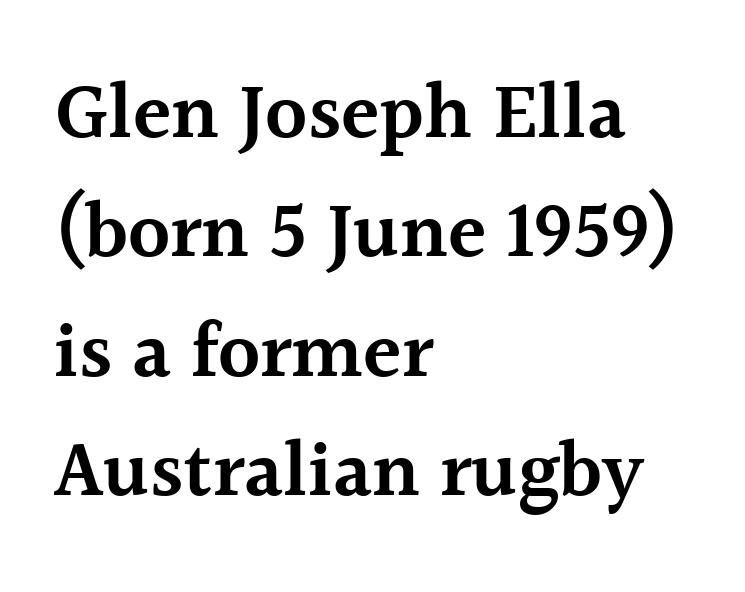
Honestly, there is no underline to notice here at all. The rendering uses natural spacing where letterforms have individual widths. Alignment: flush left. Notice how the stems are strictly vertical — no italics here. Note: serifs present on the glyphs. Summary of vertical rhythm: regular, with standard interline spacing.
